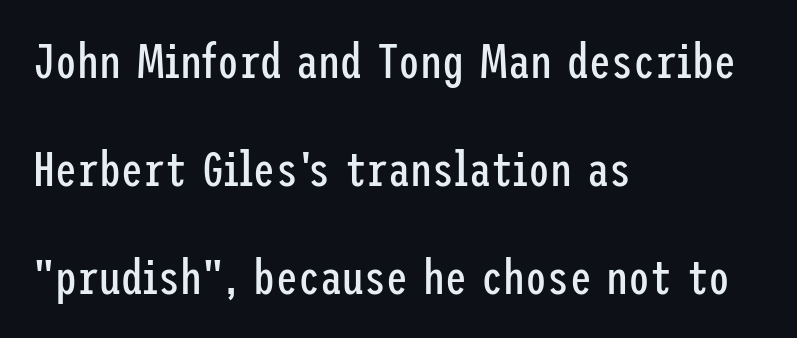
Q: Is the text bold? A: No.
Q: Is the text italic (slanted)? A: No, it is upright.
Q: Is the typeface a serif or a sans-serif typeface? A: Sans-serif.
Q: Is the text underlined? A: No.
Q: How is the paragraph aligned? A: Left-aligned.
Q: Is the spacing between letters normal or unusually wide? A: Normal.
Q: Is the spacing between lines tight, normal or loose? A: Loose.
Q: Width (condensed, normal, or wide)? A: Condensed.
Q: Stroke contrast? A: Low.
Q: x-height? A: Medium.
